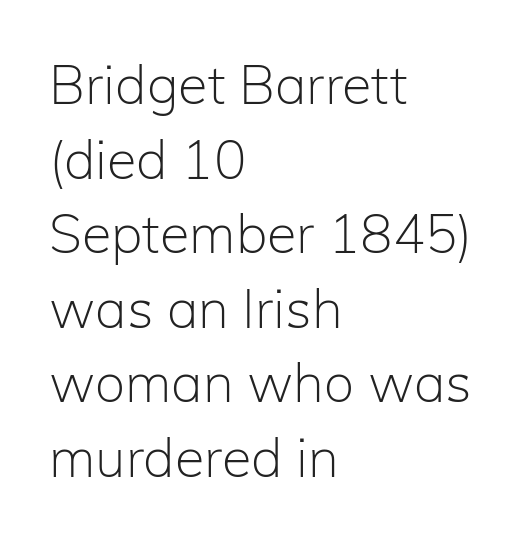
Q: Is the text bold? A: No.
Q: Is the text italic (slanted)? A: No, it is upright.
Q: Is the typeface a serif or a sans-serif typeface? A: Sans-serif.
Q: Is the text underlined? A: No.
Q: How is the paragraph aligned? A: Left-aligned.
Q: Is the spacing between letters normal or unusually wide? A: Normal.
Q: Is the spacing between lines tight, normal or loose? A: Normal.
Q: Width (condensed, normal, or wide)? A: Normal.
Q: Stroke contrast? A: Low.
Q: x-height? A: Medium.
Q: Monospaced? A: No.
